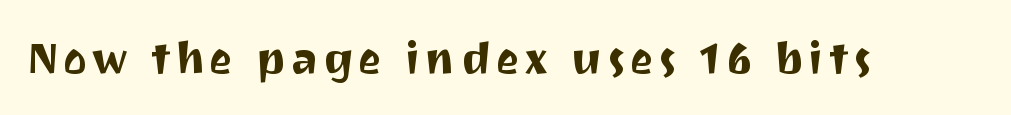
Q: Is the text italic (slanted)? A: No, it is upright.
Q: Is the typeface a serif or a sans-serif typeface? A: Sans-serif.
Q: Is the text underlined? A: No.
Q: Width (condensed, normal, or wide)? A: Normal.
Q: Stroke contrast? A: Medium.
Q: x-height? A: Medium.
Q: Monospaced? A: No.
